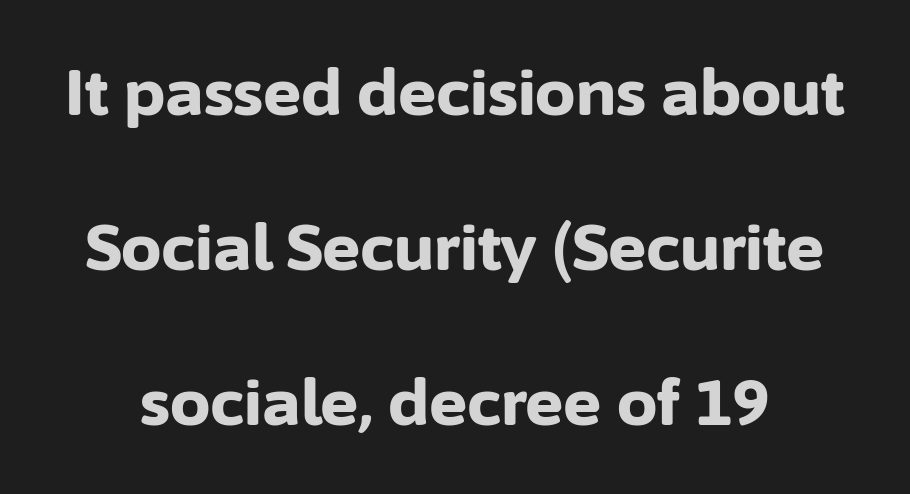
{"serif": "no", "italic": "no", "bold": "yes", "weight": "bold", "width": "normal", "stroke_contrast": "low", "x_height": "medium", "monospaced": "no", "underline": "no", "line_spacing": "loose", "line_spacing_ratio": 2.42, "letter_spacing": "normal", "letter_spacing_em": 0.0, "glyph_px": 64}
